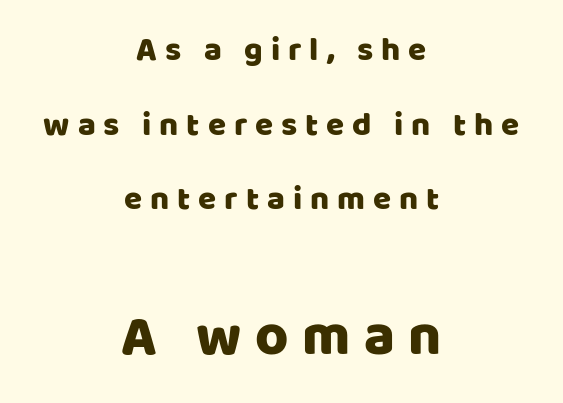
Characters follow at a spacing far wider than the type designer built in. Larger block? The one below; the one above is distinctly smaller. Regarding serifs, this sample does without them. A roman cut, with each character standing at attention. Horizontal bands of white between lines are thick stripes.
